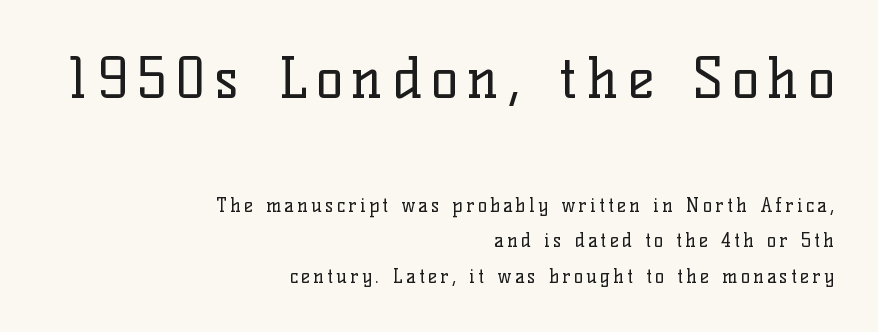
Q: Is the text bold? A: No.
Q: Is the text italic (slanted)? A: No, it is upright.
Q: Is the typeface a serif or a sans-serif typeface? A: Serif.
Q: Is the text underlined? A: No.
Q: How is the paragraph aligned? A: Right-aligned.
Q: Which block of text is set in a larger size, the first (top) or the second (bottom)? A: The first (top) one.
Q: Width (condensed, normal, or wide)? A: Normal.
Q: Stroke contrast? A: Low.
Q: x-height? A: Medium.
Q: Monospaced? A: No.
